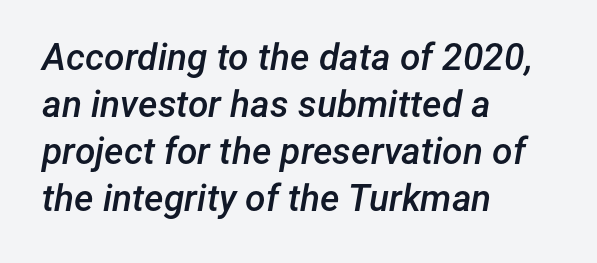
Students, this is semibold: more ink than regular, less than bold. Quick note: underline off. The text block is weighted toward the left margin, trailing off unevenly rightward. The lettering tilts uniformly, giving the passage an italic look.
